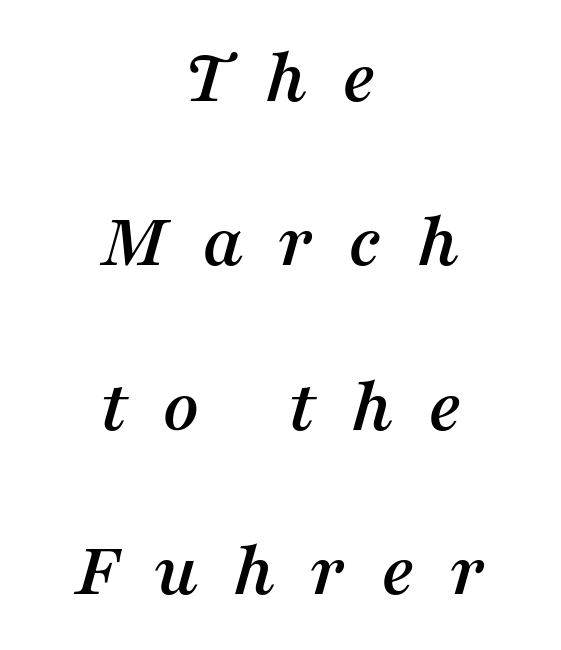
{"serif": "yes", "italic": "yes", "lean": "right", "slant_degrees": 16, "width": "normal", "stroke_contrast": "medium", "x_height": "medium", "monospaced": "no", "underline": "no", "align": "center", "line_spacing": "loose", "line_spacing_ratio": 2.08, "letter_spacing": "wide", "letter_spacing_em": 0.44, "glyph_px": 79}
